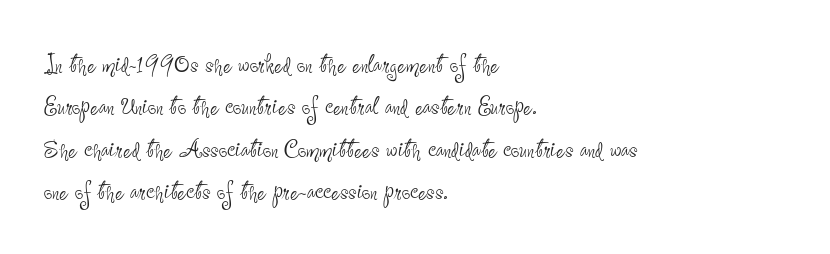
Short and long lines alike share a common starting point at left. The letters look calm and open, with moderate or lighter stems. Unmarked baselines from the first word to the last. Rows of type keep a routine distance in the vertical direction.
